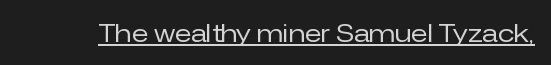
Q: Is the text bold? A: No.
Q: Is the text italic (slanted)? A: No, it is upright.
Q: Is the text underlined? A: Yes.
Q: Is the spacing between letters normal or unusually wide? A: Normal.
